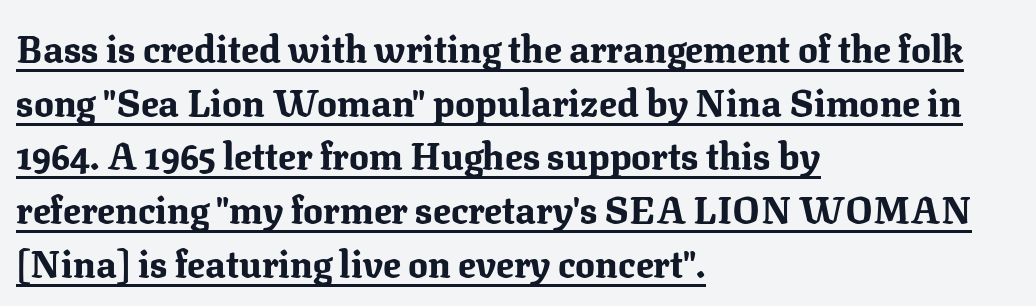
{"serif": "yes", "italic": "no", "bold": "yes", "weight": "bold", "width": "normal", "stroke_contrast": "medium", "x_height": "medium", "monospaced": "no", "underline": "yes", "align": "left", "line_spacing": "normal", "line_spacing_ratio": 1.45, "letter_spacing": "normal", "letter_spacing_em": 0.0, "glyph_px": 37}
